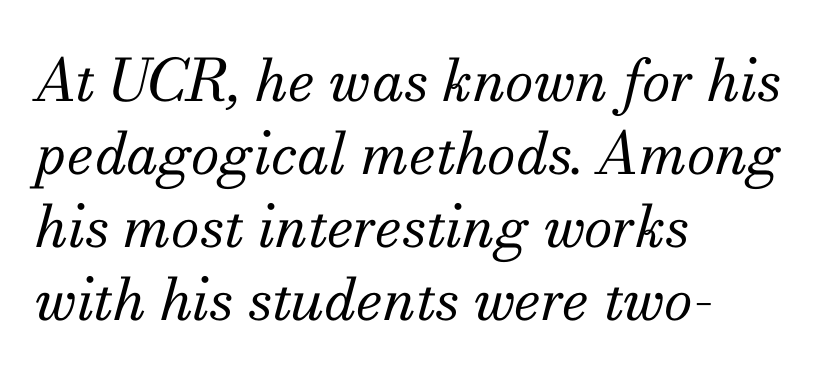
{"serif": "yes", "italic": "yes", "lean": "right", "slant_degrees": 13, "bold": "no", "weight": "regular", "width": "normal", "stroke_contrast": "medium", "x_height": "small", "monospaced": "no", "underline": "no", "align": "left", "line_spacing": "normal", "line_spacing_ratio": 1.26, "letter_spacing": "normal", "letter_spacing_em": 0.0, "glyph_px": 58}
